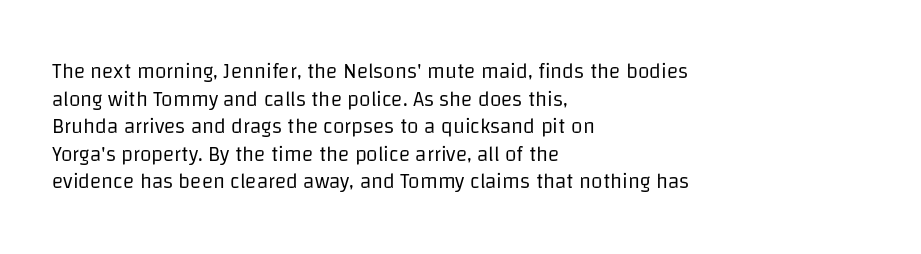
Q: Is the text bold? A: No.
Q: Is the text italic (slanted)? A: No, it is upright.
Q: Is the text underlined? A: No.
Q: How is the paragraph aligned? A: Left-aligned.
Q: Is the spacing between letters normal or unusually wide? A: Normal.
Q: Is the spacing between lines tight, normal or loose? A: Normal.
